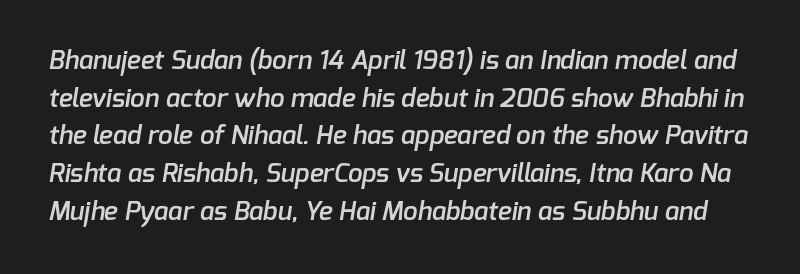
Q: Is the text bold? A: Semi-bold.
Q: Is the text underlined? A: No.
Q: Is the spacing between letters normal or unusually wide? A: Normal.
Q: Is the spacing between lines tight, normal or loose? A: Normal.
